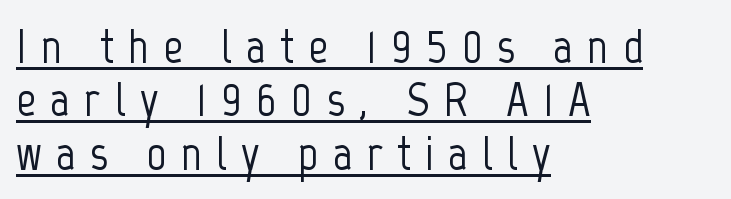
The image shows 49 px condensed sans-serif type, upright; set left-aligned, tight line spacing (1.09x), unusually wide letter spacing (+0.29 em), underlined; low stroke contrast and a medium x-height.
